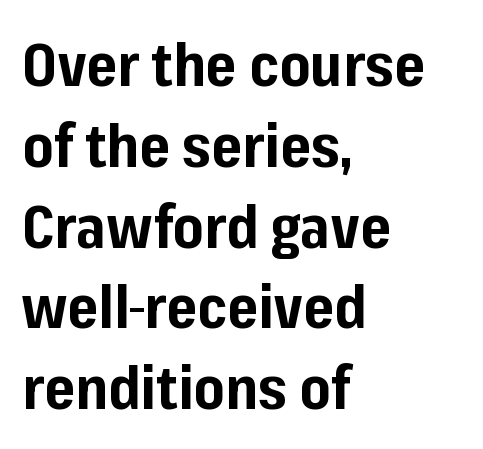
Unmarked baselines from the first word to the last. Between one letter and the next there's only the usual sliver of space. A typesetter would call this proportional, since set widths differ per character. Every stem runs plumb, perpendicular to the baseline. Letterform terminals end flat and unadorned throughout the passage. Line starts are locked; line ends wander.
